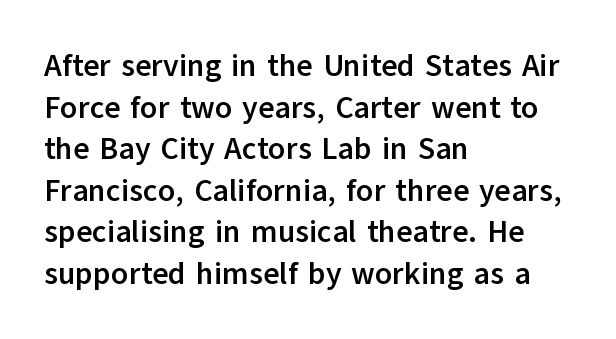
The image shows 31 px semibold sans-serif type, upright; set left-aligned, normal line spacing (1.34x), normal letter spacing, not underlined; low stroke contrast and a medium x-height.
